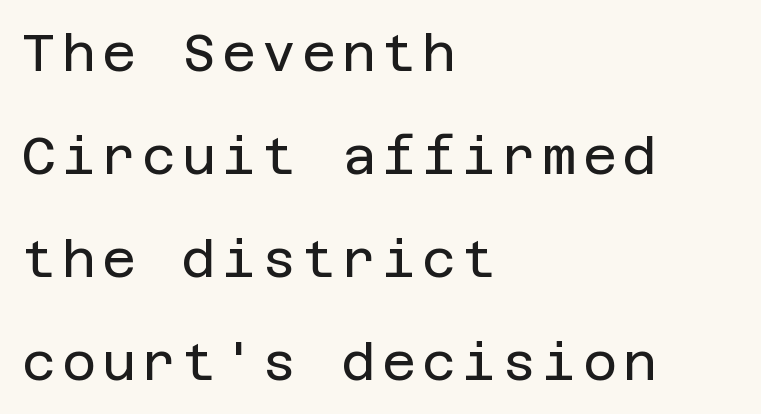
Q: Is the text bold? A: No.
Q: Is the text italic (slanted)? A: No, it is upright.
Q: Is the typeface a serif or a sans-serif typeface? A: Sans-serif.
Q: Is the text underlined? A: No.
Q: How is the paragraph aligned? A: Left-aligned.
Q: Is the spacing between lines tight, normal or loose? A: Loose.
Q: Width (condensed, normal, or wide)? A: Normal.
Q: Stroke contrast? A: Low.
Q: x-height? A: Large.
